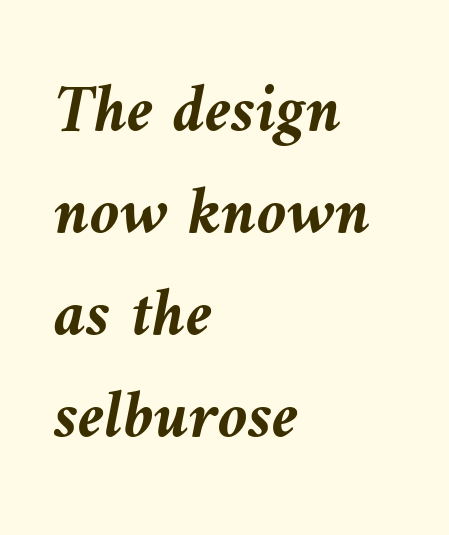
Q: Is the text bold? A: Yes.
Q: Is the text italic (slanted)? A: Yes, it leans left by about 10 degrees.
Q: Is the text underlined? A: No.
Q: How is the paragraph aligned? A: Left-aligned.
Q: Is the spacing between letters normal or unusually wide? A: Normal.
Q: Is the spacing between lines tight, normal or loose? A: Normal.
Q: Width (condensed, normal, or wide)? A: Normal.
Q: Stroke contrast? A: Medium.
Q: x-height? A: Medium.
Q: Monospaced? A: No.
